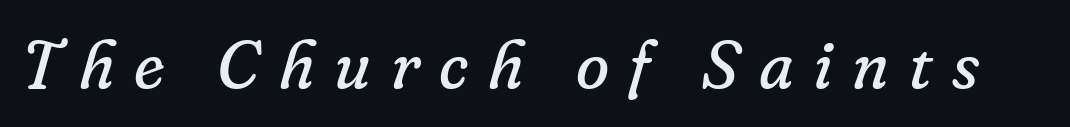
The image shows 68 px regular-weight serif type, italic (leaning right); set unusually wide letter spacing (+0.29 em), not underlined; low stroke contrast and a small x-height.
